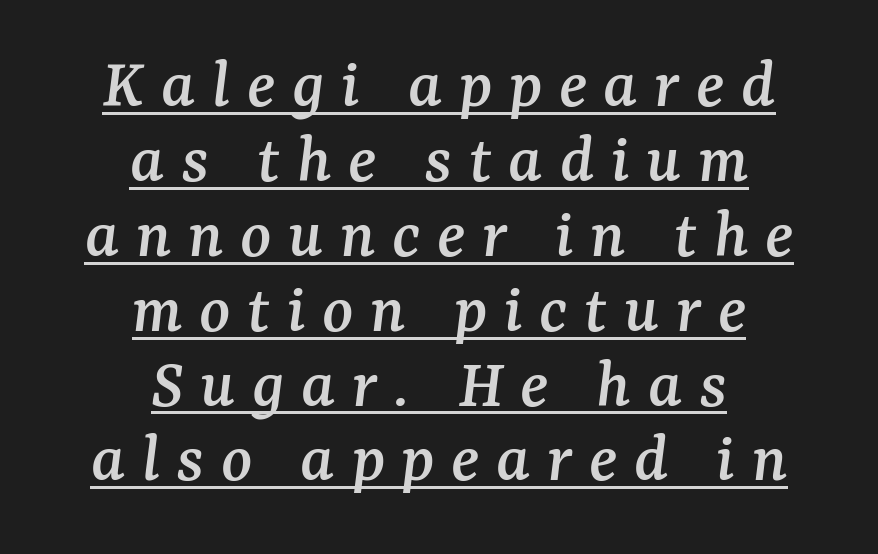
The image shows 72 px serif type, italic (leaning right); set centered, tight line spacing (1.04x), unusually wide letter spacing (+0.23 em), underlined; medium stroke contrast and a medium x-height.
